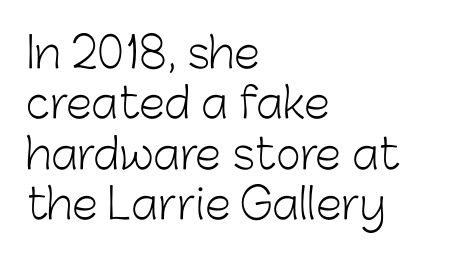
No heavy texture on the line: the type isn't bold. Spacing verdict: proportional, widths tailored to each character. Default kerning and tracking; the words read as compact shapes. Style check: upright. Stroke terminals: plain, sans-serif. Glance below the letters and you will spot only blank space.
